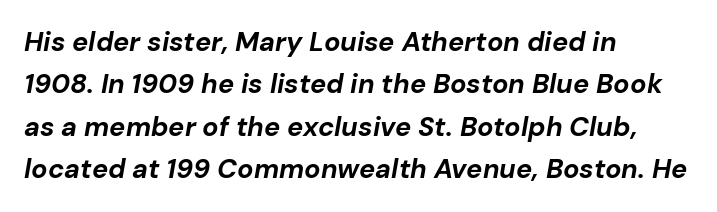
{"italic": "yes", "lean": "right", "slant_degrees": 10, "bold": "yes", "underline": "no", "align": "left", "line_spacing": "normal", "line_spacing_ratio": 1.57, "letter_spacing": "normal", "letter_spacing_em": 0.0, "glyph_px": 27}
